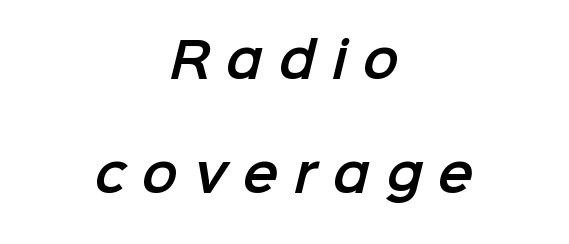
The paragraph shown floats in the horizontal middle. Characters follow at a spacing far wider than the type designer built in. Each letter keeps its own natural width here, so spacing adapts to shape. Students, observe: this is what heavily led, spacious text looks like. Serifs: no, the terminals of the letterforms are clean. The specimen omits any rule beneath the text block's lines.
